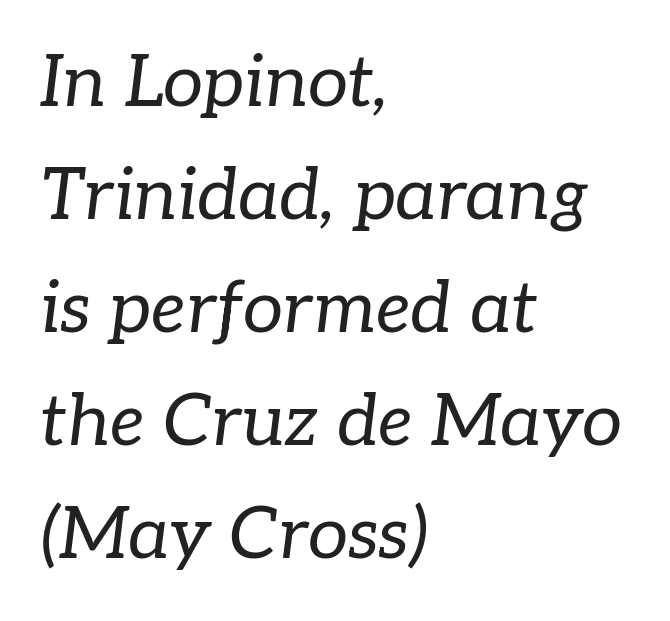
Q: Is the text bold? A: No.
Q: Is the text italic (slanted)? A: Yes, it leans right by about 7 degrees.
Q: Is the typeface a serif or a sans-serif typeface? A: Serif.
Q: Is the text underlined? A: No.
Q: How is the paragraph aligned? A: Left-aligned.
Q: Is the spacing between letters normal or unusually wide? A: Normal.
Q: Is the spacing between lines tight, normal or loose? A: Normal.
Q: Width (condensed, normal, or wide)? A: Normal.
Q: Stroke contrast? A: Low.
Q: x-height? A: Medium.
Q: Monospaced? A: No.
